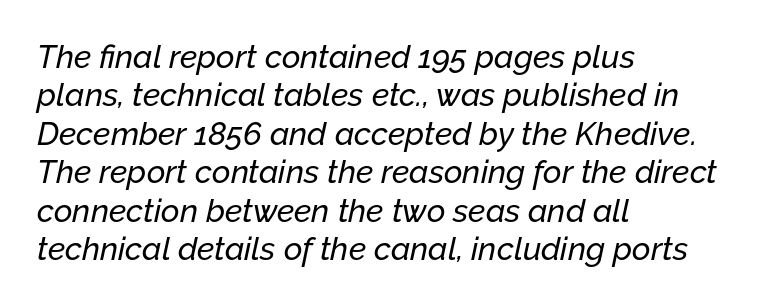
Q: Is the text italic (slanted)? A: Yes, it leans right by about 12 degrees.
Q: Is the text underlined? A: No.
Q: How is the paragraph aligned? A: Left-aligned.
Q: Is the spacing between letters normal or unusually wide? A: Normal.
Q: Width (condensed, normal, or wide)? A: Normal.
Q: Stroke contrast? A: Low.
Q: x-height? A: Medium.
Q: Monospaced? A: No.
